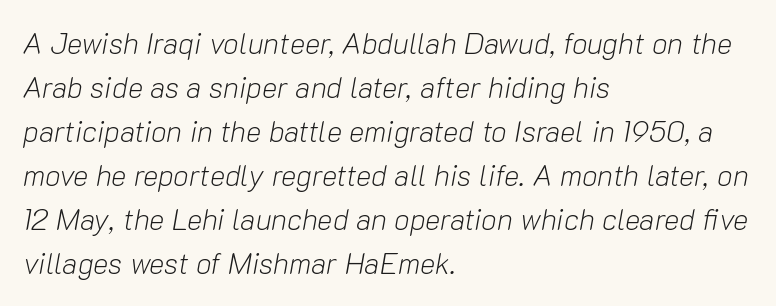
Layout note: lines flush left. This reads as an unemphasized weight, regular at the heaviest. No word sits above an underline. How are the letters spaced? Ordinarily, with no added tracking. Each letter keeps its own natural width here, so spacing adapts to shape.
